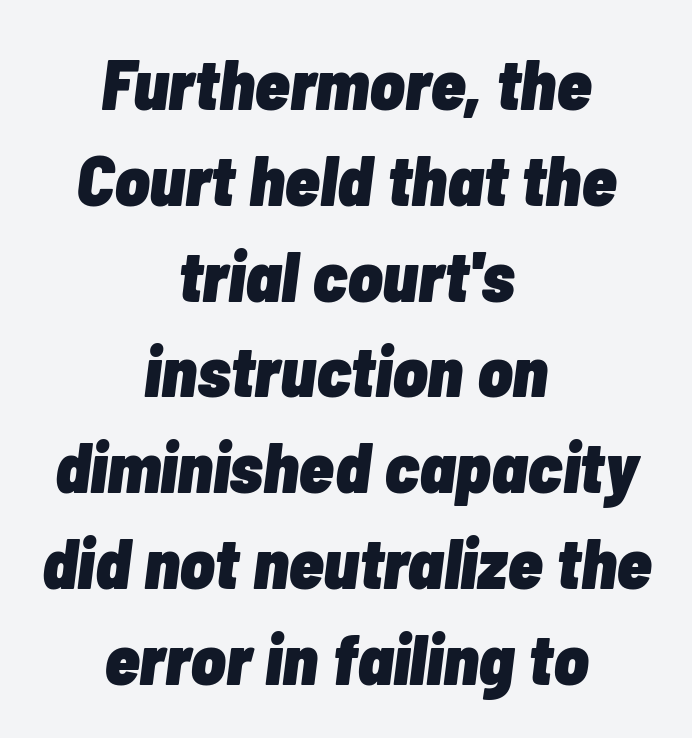
Q: Is the text bold? A: Yes.
Q: Is the text italic (slanted)? A: Yes, it leans right by about 7 degrees.
Q: Is the text underlined? A: No.
Q: How is the paragraph aligned? A: Centered.
Q: Is the spacing between letters normal or unusually wide? A: Normal.
Q: Is the spacing between lines tight, normal or loose? A: Normal.
Q: Width (condensed, normal, or wide)? A: Condensed.
Q: Stroke contrast? A: Low.
Q: x-height? A: Medium.
Q: Monospaced? A: No.
